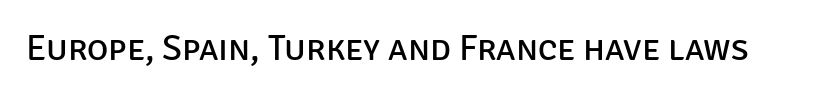
Q: Is the text bold? A: No.
Q: Is the text italic (slanted)? A: No, it is upright.
Q: Is the typeface a serif or a sans-serif typeface? A: Sans-serif.
Q: Is the text underlined? A: No.
Q: Is the spacing between letters normal or unusually wide? A: Normal.
Q: Width (condensed, normal, or wide)? A: Normal.
Q: Stroke contrast? A: Low.
Q: x-height? A: Large.
Q: Monospaced? A: No.
